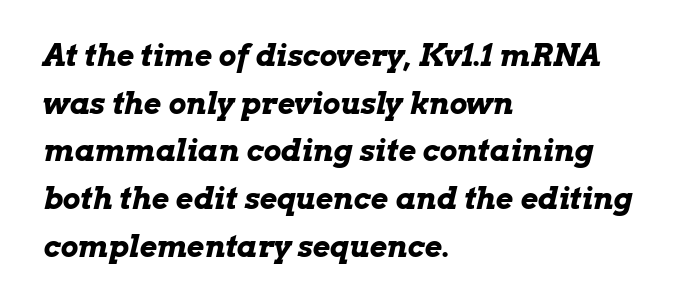
Q: Is the text bold? A: Yes.
Q: Is the text italic (slanted)? A: Yes, it leans right by about 13 degrees.
Q: Is the text underlined? A: No.
Q: How is the paragraph aligned? A: Left-aligned.
Q: Is the spacing between letters normal or unusually wide? A: Normal.
Q: Is the spacing between lines tight, normal or loose? A: Normal.
Q: Width (condensed, normal, or wide)? A: Wide.
Q: Stroke contrast? A: Low.
Q: x-height? A: Medium.
Q: Monospaced? A: No.
